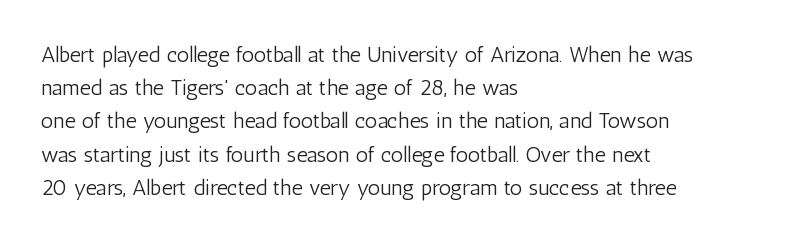
{"italic": "no", "bold": "no", "underline": "no", "align": "left", "line_spacing": "normal", "line_spacing_ratio": 1.51, "letter_spacing": "normal", "letter_spacing_em": 0.0, "glyph_px": 22}
